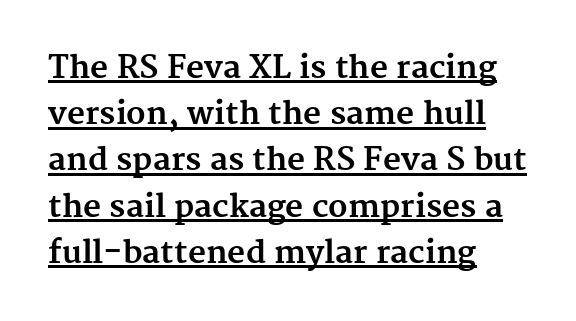
{"serif": "yes", "italic": "no", "bold": "yes", "weight": "bold", "width": "normal", "stroke_contrast": "medium", "x_height": "medium", "monospaced": "no", "underline": "yes", "align": "left", "line_spacing": "normal", "line_spacing_ratio": 1.49, "letter_spacing": "normal", "letter_spacing_em": 0.0, "glyph_px": 31}
